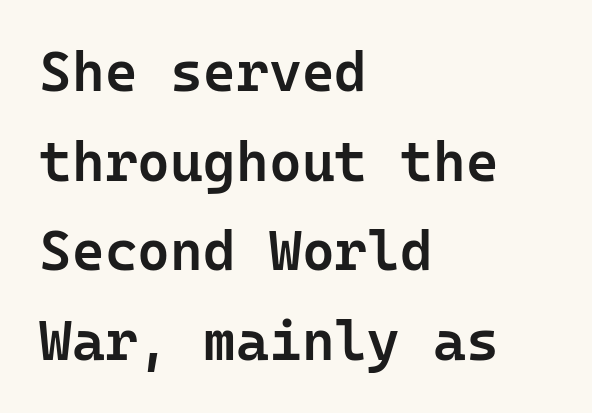
Lines of text with bare space underneath. A sans-serif font was chosen for this passage. In terms of letterspacing, this is plain default setting. Successive baselines arrive at the customary interval. The lines are quadded left. Summary of weight: moderately heavy, a semibold.
